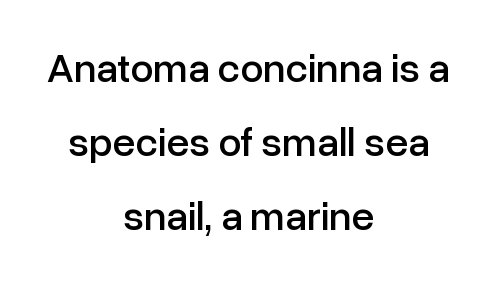
Q: Is the text italic (slanted)? A: No, it is upright.
Q: Is the typeface a serif or a sans-serif typeface? A: Sans-serif.
Q: Is the text underlined? A: No.
Q: How is the paragraph aligned? A: Centered.
Q: Is the spacing between letters normal or unusually wide? A: Normal.
Q: Width (condensed, normal, or wide)? A: Normal.
Q: Stroke contrast? A: Low.
Q: x-height? A: Medium.
Q: Monospaced? A: No.
